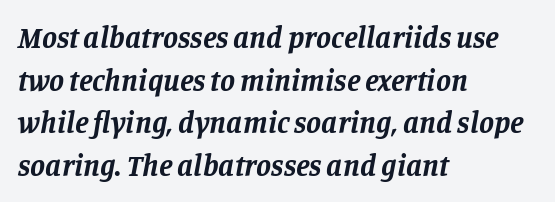
{"serif": "yes", "italic": "yes", "lean": "right", "slant_degrees": 11, "bold": "yes", "weight": "bold", "width": "normal", "stroke_contrast": "low", "x_height": "large", "monospaced": "no", "underline": "no", "align": "left", "line_spacing": "normal", "line_spacing_ratio": 1.42, "letter_spacing": "normal", "letter_spacing_em": 0.0, "glyph_px": 30}
